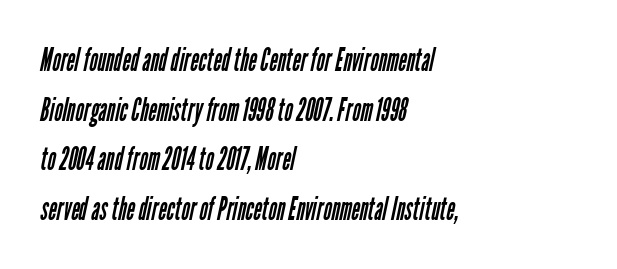
The image shows 32 px regular-weight, condensed sans-serif type; set left-aligned, normal line spacing (1.55x), normal letter spacing, not underlined; low stroke contrast and a medium x-height.
